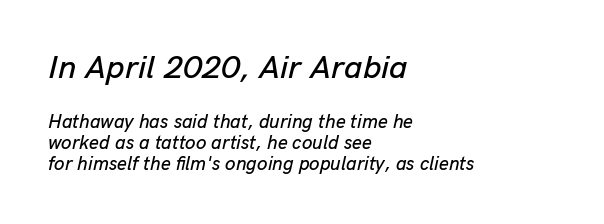
The image shows 33 px text type, italic (leaning right); set left-aligned, tight line spacing (1.09x), normal letter spacing, not underlined; the first (top) block is 1.74x larger; low stroke contrast and a medium x-height.
